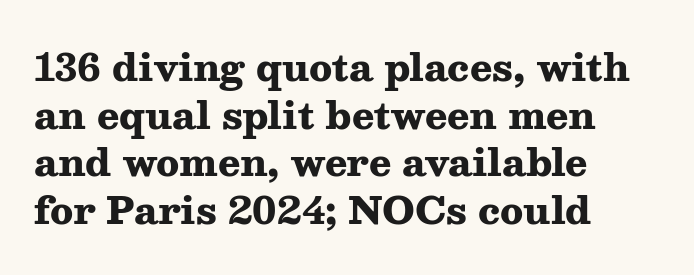
The image shows 37 px heavy, wide serif type, upright; set left-aligned, normal line spacing (1.29x), normal letter spacing, not underlined; medium stroke contrast and a medium x-height.
